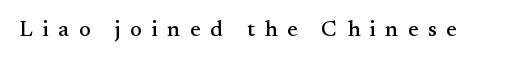
The image shows 22 px text type, upright; set unusually wide letter spacing (+0.44 em), not underlined.
